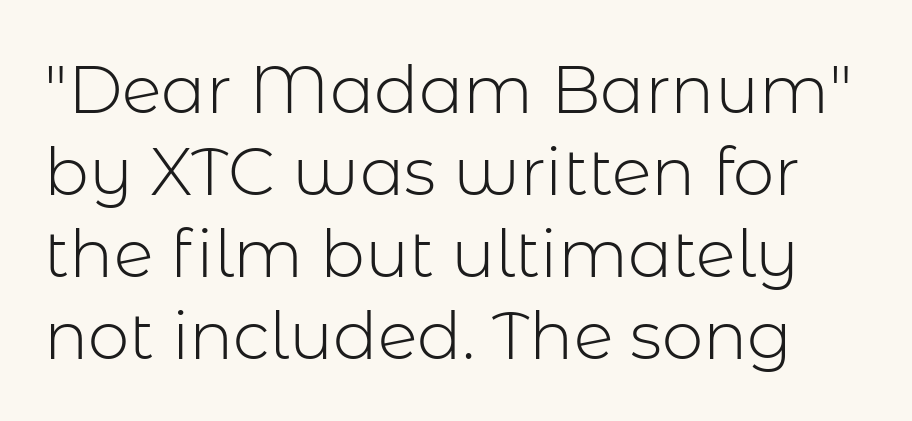
Bold? No — there's no thickening of the strokes. Each letter keeps its own natural width here, so spacing adapts to shape. If you drew a line through each stem, it would be perfectly vertical. The gap between lines stays unmarked.
